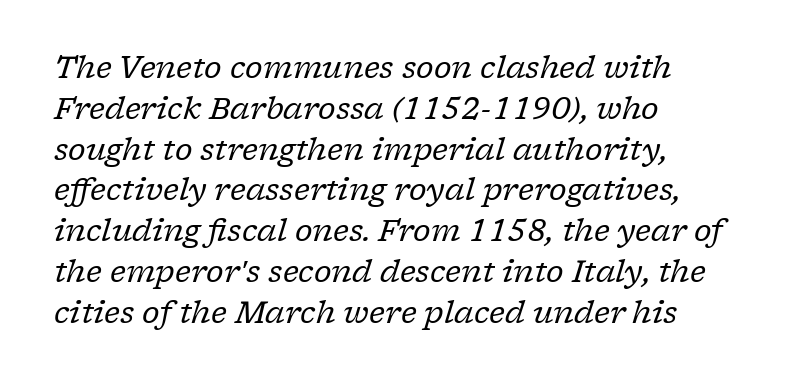
{"serif": "yes", "italic": "yes", "lean": "right", "slant_degrees": 17, "bold": "no", "weight": "regular", "width": "normal", "stroke_contrast": "low", "x_height": "medium", "monospaced": "no", "underline": "no", "align": "left", "line_spacing": "normal", "line_spacing_ratio": 1.36, "letter_spacing": "normal", "letter_spacing_em": 0.0, "glyph_px": 30}
